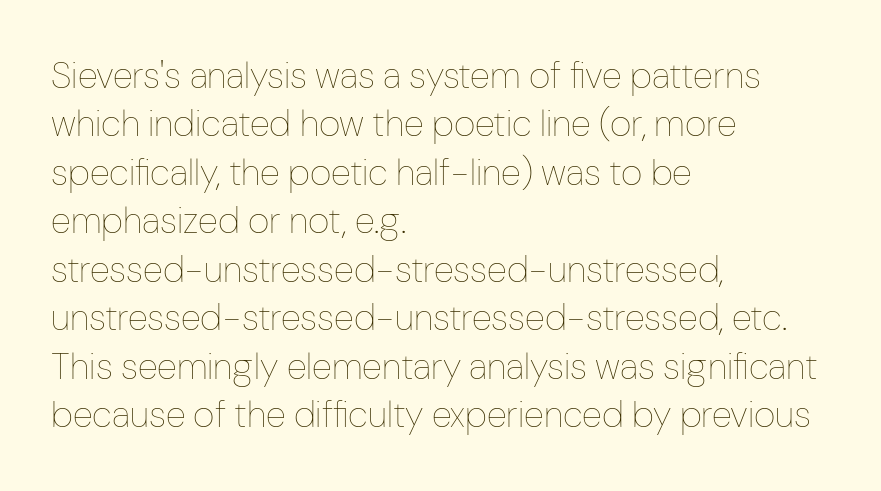
The image shows 37 px thin, condensed type, upright; set left-aligned, normal line spacing (1.31x), normal letter spacing, not underlined; low stroke contrast and a medium x-height.
